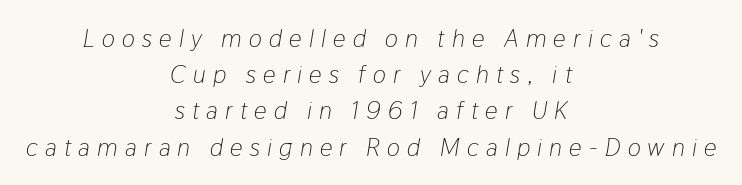
{"italic": "yes", "lean": "right", "slant_degrees": 9, "bold": "no", "underline": "no", "align": "center", "line_spacing": "normal", "line_spacing_ratio": 1.45, "letter_spacing": "wide", "letter_spacing_em": 0.29, "glyph_px": 25}
